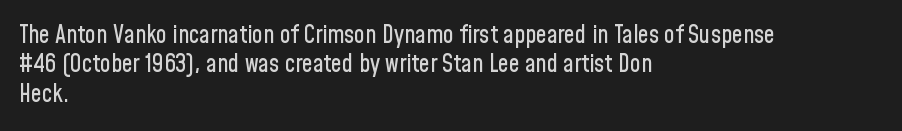
{"italic": "no", "underline": "no", "align": "left", "line_spacing_ratio": 1.22, "letter_spacing": "normal", "letter_spacing_em": 0.0, "glyph_px": 24}
